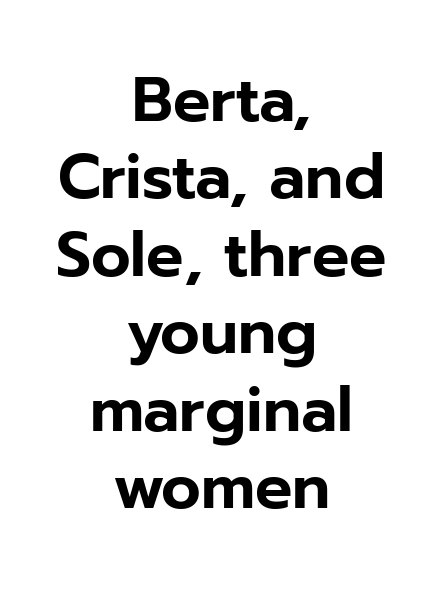
{"serif": "no", "italic": "no", "width": "normal", "stroke_contrast": "low", "x_height": "medium", "monospaced": "no", "underline": "no", "align": "center", "line_spacing": "normal", "line_spacing_ratio": 1.25, "letter_spacing": "normal", "letter_spacing_em": 0.0, "glyph_px": 62}
